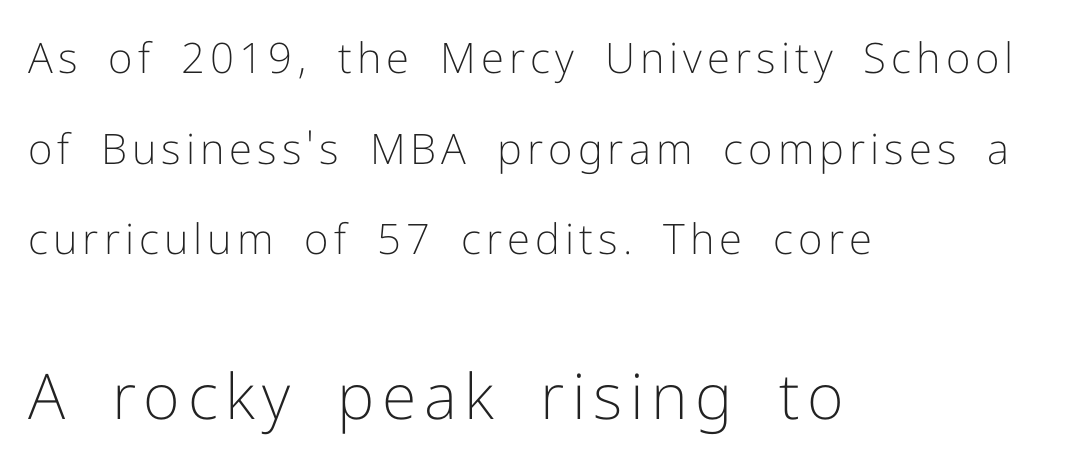
The image shows 63 px light sans-serif type, upright; set left-aligned, loose line spacing (2.16x), not underlined; the second (bottom) block is 1.5x larger; low stroke contrast and a medium x-height.
